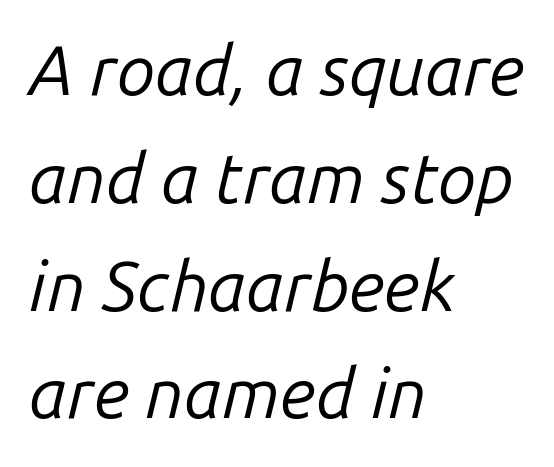
Q: Is the text bold? A: No.
Q: Is the text italic (slanted)? A: Yes, it leans right by about 14 degrees.
Q: Is the text underlined? A: No.
Q: How is the paragraph aligned? A: Left-aligned.
Q: Is the spacing between letters normal or unusually wide? A: Normal.
Q: Is the spacing between lines tight, normal or loose? A: Normal.
Q: Width (condensed, normal, or wide)? A: Normal.
Q: Stroke contrast? A: Low.
Q: x-height? A: Medium.
Q: Monospaced? A: No.
